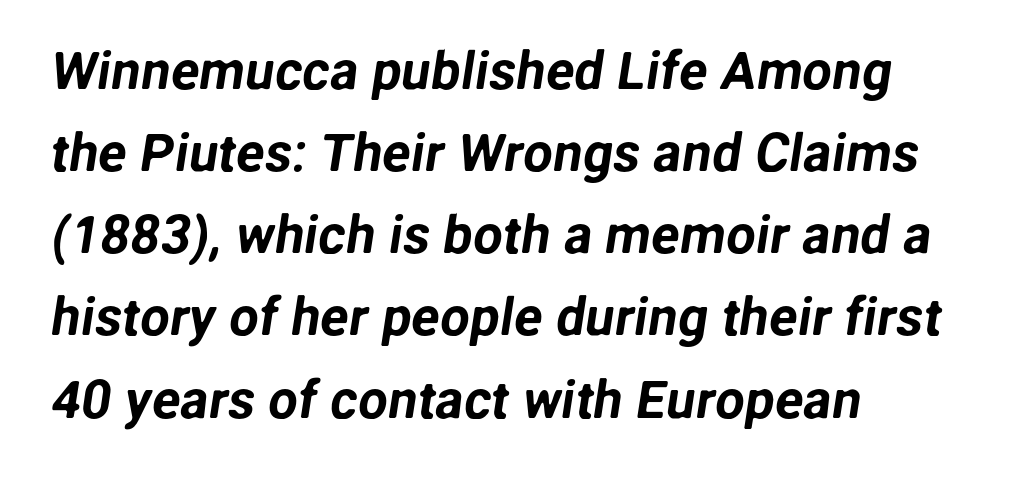
{"serif": "no", "width": "normal", "stroke_contrast": "low", "x_height": "medium", "monospaced": "no", "underline": "no", "align": "left", "line_spacing": "normal", "line_spacing_ratio": 1.55, "letter_spacing": "normal", "letter_spacing_em": 0.0, "glyph_px": 53}
